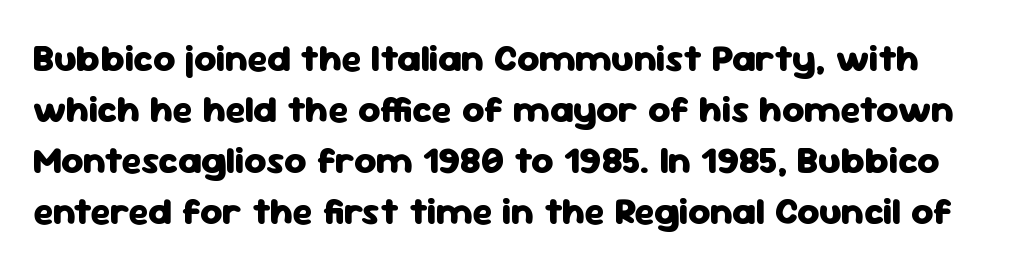
The image shows 38 px heavy sans-serif type, upright; set normal line spacing (1.34x), normal letter spacing, not underlined; low stroke contrast and a medium x-height.
